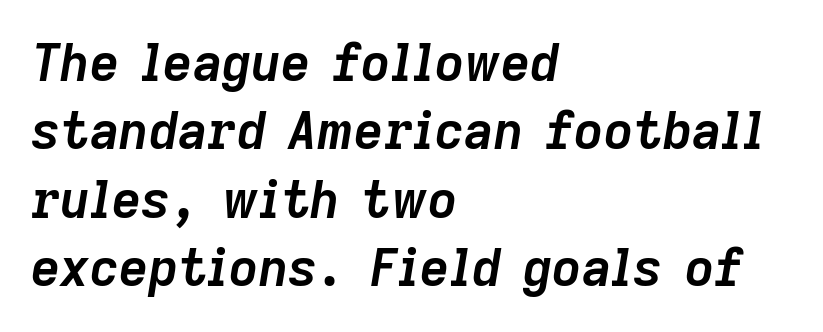
Q: Is the text bold? A: Yes.
Q: Is the text italic (slanted)? A: Yes, it leans right by about 9 degrees.
Q: Is the text underlined? A: No.
Q: How is the paragraph aligned? A: Left-aligned.
Q: Is the spacing between letters normal or unusually wide? A: Normal.
Q: Is the spacing between lines tight, normal or loose? A: Normal.
Q: Width (condensed, normal, or wide)? A: Normal.
Q: Stroke contrast? A: Low.
Q: x-height? A: Medium.
Q: Monospaced? A: No.
